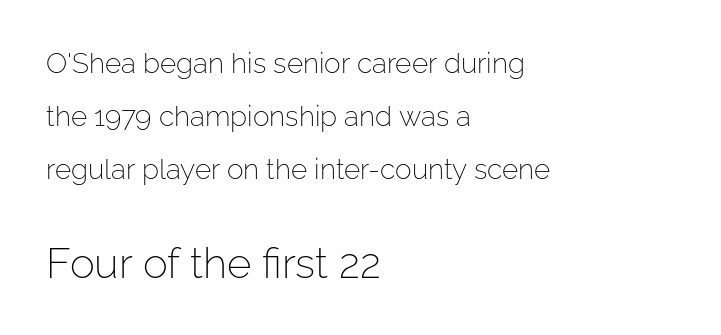
{"serif": "no", "italic": "no", "bold": "no", "weight": "light", "width": "normal", "stroke_contrast": "low", "x_height": "medium", "monospaced": "no", "underline": "no", "align": "left", "line_spacing_ratio": 1.89, "letter_spacing": "normal", "letter_spacing_em": 0.0, "larger_block": "second", "size_ratio": 1.5, "glyph_px": 42}
